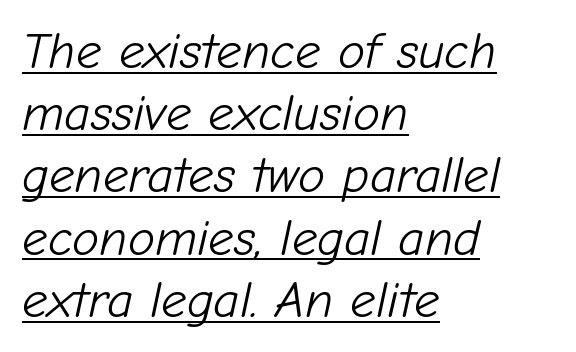
The image shows 51 px light type, italic (leaning right); set left-aligned, line spacing 1.22x, normal letter spacing, underlined; low stroke contrast and a medium x-height.
